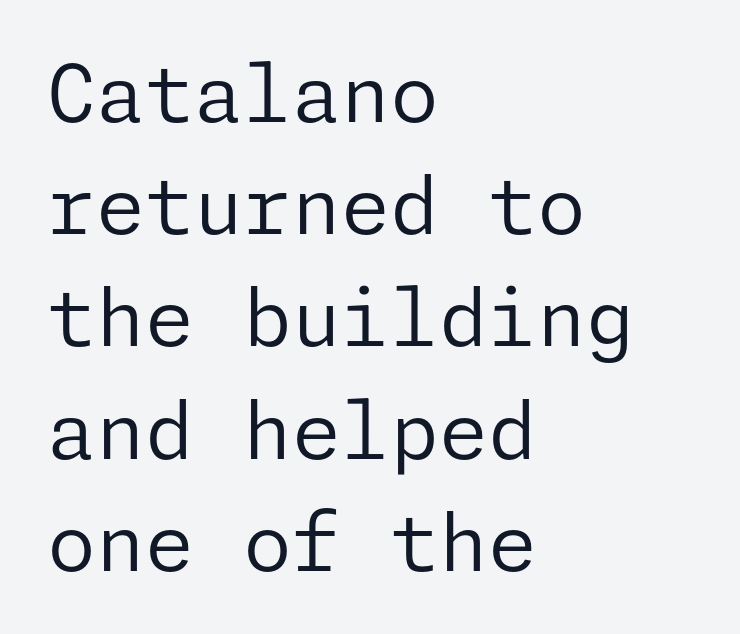
Students, observe: this is what conventionally led text looks like. Honestly, the letter spacing is just normal — you wouldn't notice it. Is this a heavy cut? Hardly; it is regular or lighter. The designer went with a sans here, leaving each stem footless. Compared with a centered layout, this one pins lines to the left instead. Anything drawn beneath the words? Only blank space.
